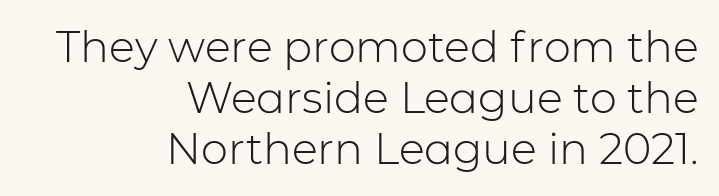
{"serif": "no", "italic": "no", "bold": "no", "weight": "light", "width": "normal", "stroke_contrast": "low", "x_height": "medium", "monospaced": "no", "underline": "no", "align": "right", "line_spacing_ratio": 1.19, "letter_spacing": "normal", "letter_spacing_em": 0.0, "glyph_px": 43}
